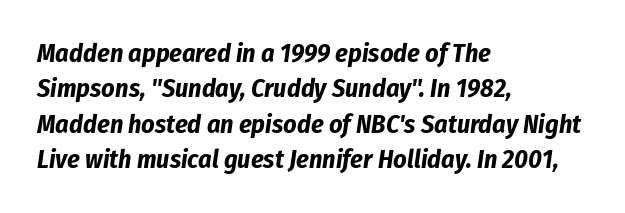
Q: Is the text bold? A: Yes.
Q: Is the text italic (slanted)? A: Yes, it leans right by about 8 degrees.
Q: Is the text underlined? A: No.
Q: How is the paragraph aligned? A: Left-aligned.
Q: Is the spacing between letters normal or unusually wide? A: Normal.
Q: Is the spacing between lines tight, normal or loose? A: Normal.
